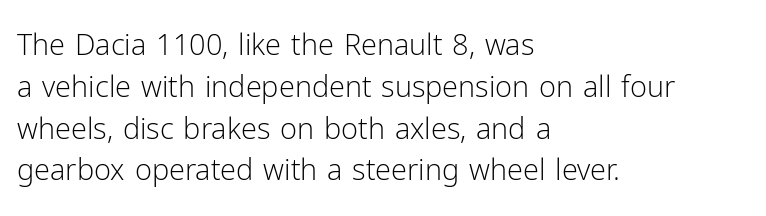
Q: Is the text bold? A: No.
Q: Is the text italic (slanted)? A: No, it is upright.
Q: Is the typeface a serif or a sans-serif typeface? A: Sans-serif.
Q: Is the text underlined? A: No.
Q: How is the paragraph aligned? A: Left-aligned.
Q: Is the spacing between letters normal or unusually wide? A: Normal.
Q: Is the spacing between lines tight, normal or loose? A: Normal.
Q: Width (condensed, normal, or wide)? A: Normal.
Q: Stroke contrast? A: Low.
Q: x-height? A: Medium.
Q: Monospaced? A: No.
